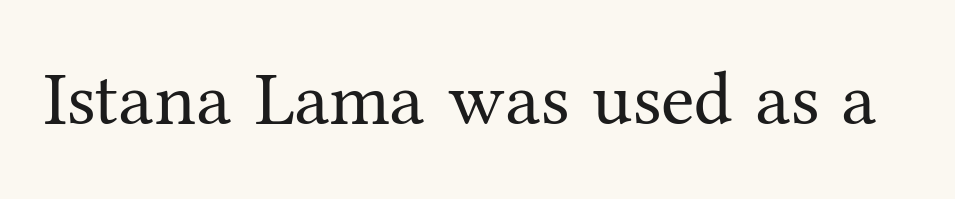
The image shows 76 px regular-weight serif type, upright; set normal letter spacing, not underlined; medium stroke contrast and a medium x-height.
